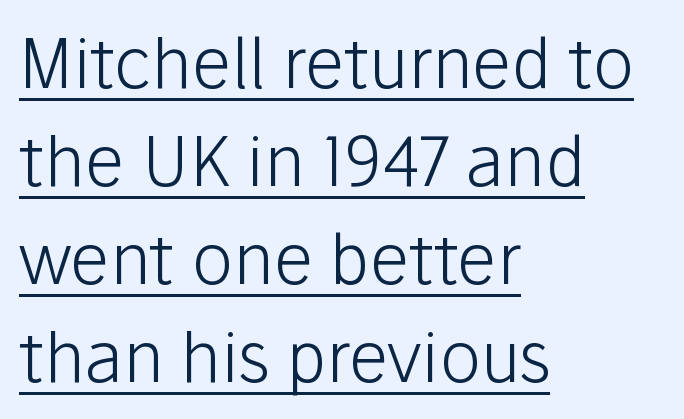
No feet cap the strokes, marking this as sans-serif type. These lines stack with their left ends in a neat column. Letters have the restrained weight of plain body copy at most. Proportional: the letters do not fall into vertical columns. One glance says typical: line gaps are just what's usual.
